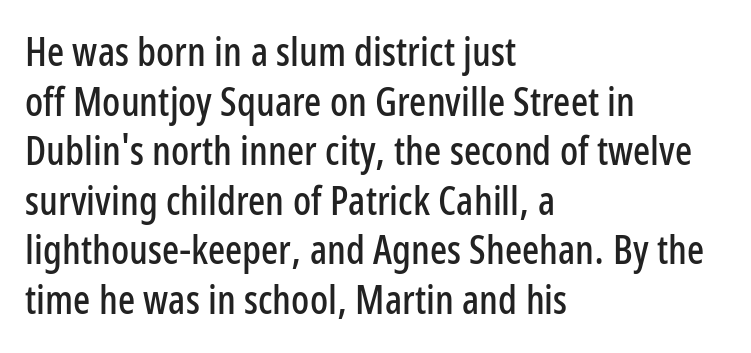
{"serif": "no", "italic": "no", "width": "condensed", "stroke_contrast": "low", "x_height": "medium", "monospaced": "no", "underline": "no", "align": "left", "line_spacing_ratio": 1.24, "letter_spacing": "normal", "letter_spacing_em": 0.0, "glyph_px": 40}
